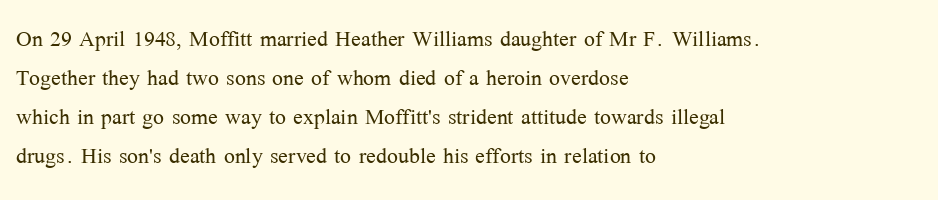
The image shows 29 px light serif type, upright; set left-aligned, normal line spacing (1.35x), normal letter spacing, not underlined; medium stroke contrast and a medium x-height.
